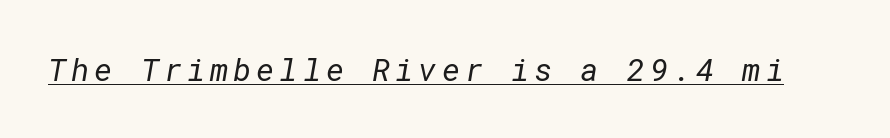
Q: Is the text bold? A: No.
Q: Is the typeface a serif or a sans-serif typeface? A: Sans-serif.
Q: Is the text underlined? A: Yes.
Q: Width (condensed, normal, or wide)? A: Normal.
Q: Stroke contrast? A: Low.
Q: x-height? A: Medium.
